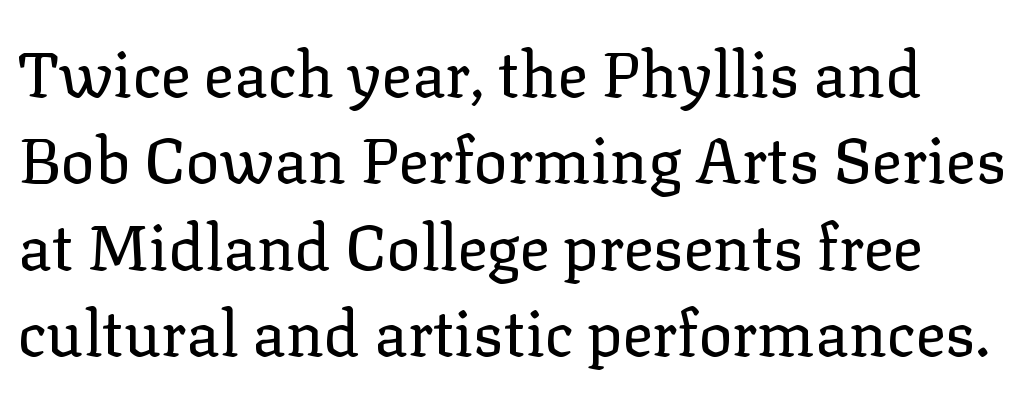
Q: Is the text bold? A: No.
Q: Is the text italic (slanted)? A: No, it is upright.
Q: Is the typeface a serif or a sans-serif typeface? A: Serif.
Q: Is the text underlined? A: No.
Q: Is the spacing between letters normal or unusually wide? A: Normal.
Q: Is the spacing between lines tight, normal or loose? A: Normal.
Q: Width (condensed, normal, or wide)? A: Normal.
Q: Stroke contrast? A: Low.
Q: x-height? A: Medium.
Q: Monospaced? A: No.
